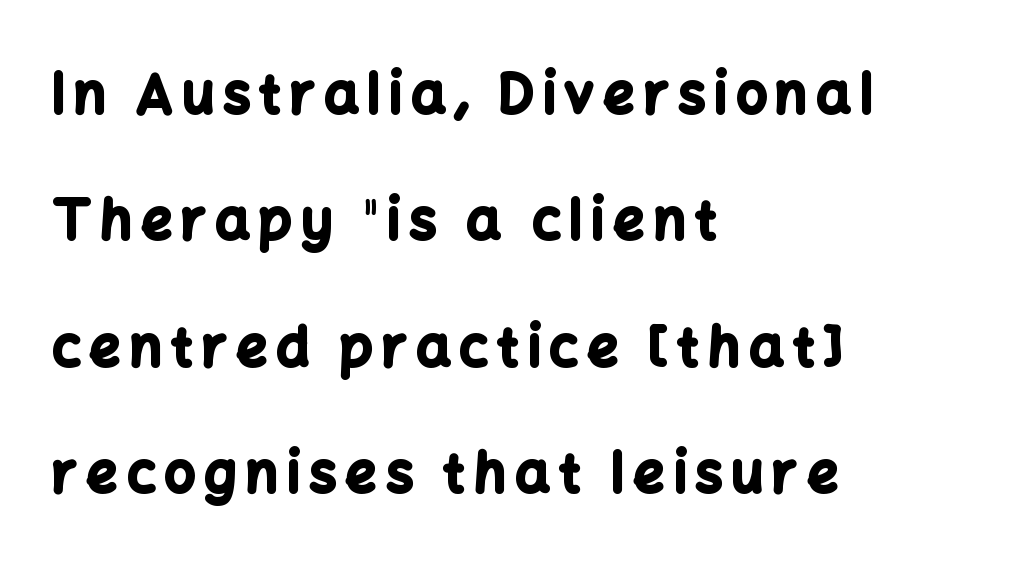
Q: Is the text bold? A: Yes.
Q: Is the text italic (slanted)? A: No, it is upright.
Q: Is the typeface a serif or a sans-serif typeface? A: Sans-serif.
Q: Is the text underlined? A: No.
Q: How is the paragraph aligned? A: Left-aligned.
Q: Is the spacing between lines tight, normal or loose? A: Loose.
Q: Width (condensed, normal, or wide)? A: Normal.
Q: Stroke contrast? A: Low.
Q: x-height? A: Medium.
Q: Monospaced? A: No.
